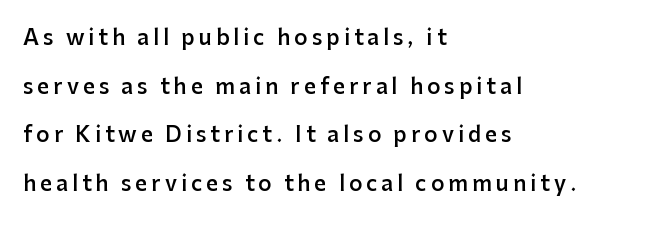
{"italic": "no", "bold": "semi", "underline": "no", "align": "left", "line_spacing": "loose", "line_spacing_ratio": 2.32, "glyph_px": 21}
